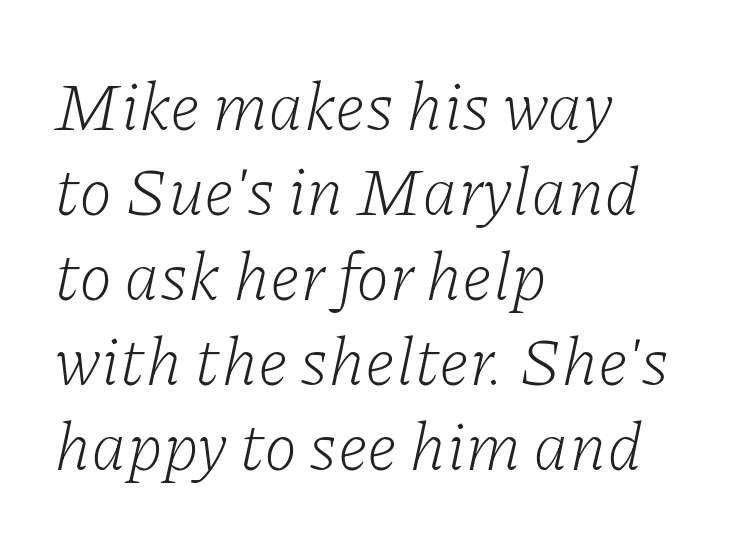
Q: Is the text bold? A: No.
Q: Is the text italic (slanted)? A: Yes, it leans right by about 11 degrees.
Q: Is the typeface a serif or a sans-serif typeface? A: Serif.
Q: Is the text underlined? A: No.
Q: How is the paragraph aligned? A: Left-aligned.
Q: Is the spacing between letters normal or unusually wide? A: Normal.
Q: Is the spacing between lines tight, normal or loose? A: Normal.
Q: Width (condensed, normal, or wide)? A: Normal.
Q: Stroke contrast? A: Low.
Q: x-height? A: Medium.
Q: Monospaced? A: No.
